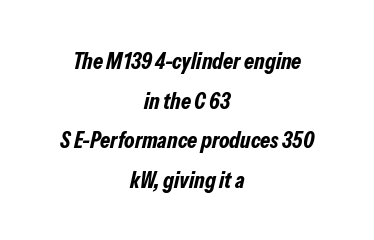
{"italic": "yes", "lean": "right", "slant_degrees": 13, "bold": "yes", "underline": "no", "align": "center", "line_spacing_ratio": 1.72, "letter_spacing": "normal", "letter_spacing_em": 0.0, "glyph_px": 23}
